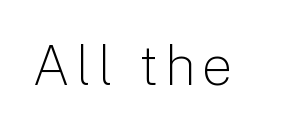
{"serif": "no", "italic": "no", "bold": "no", "weight": "light", "width": "normal", "stroke_contrast": "low", "x_height": "medium", "monospaced": "no", "underline": "no", "glyph_px": 55}
